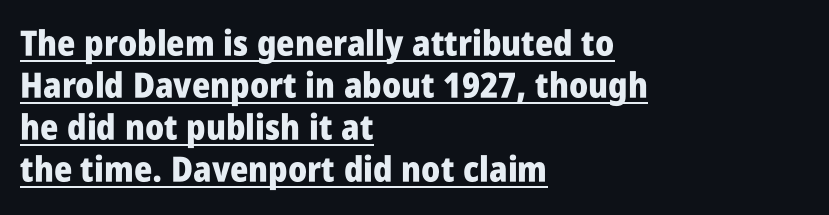
{"serif": "no", "italic": "no", "bold": "yes", "weight": "heavy", "width": "condensed", "stroke_contrast": "low", "x_height": "large", "monospaced": "no", "underline": "yes", "align": "left", "line_spacing_ratio": 1.2, "letter_spacing": "normal", "letter_spacing_em": 0.0, "glyph_px": 35}
